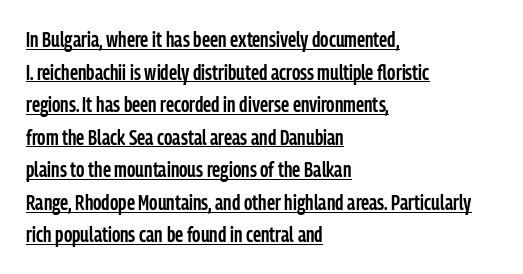
Q: Is the text bold? A: Semi-bold.
Q: Is the text italic (slanted)? A: No, it is upright.
Q: Is the text underlined? A: Yes.
Q: How is the paragraph aligned? A: Left-aligned.
Q: Is the spacing between letters normal or unusually wide? A: Normal.
Q: Is the spacing between lines tight, normal or loose? A: Normal.
